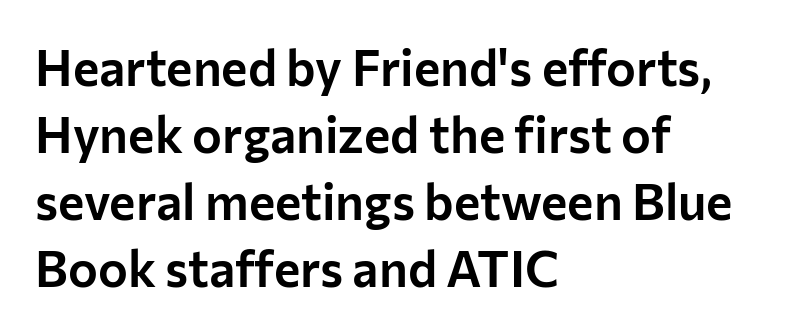
This sample keeps an unexceptional amount of space between lines. Every character sits straight up, as roman type does. Observe the absence of serifs on each vertical stroke in this sample. If you drew a ruler down the left edge, every line would touch it. Each row of text sits above clean, open space. Character widths vary here, with narrow letters taking less room than wide ones.
